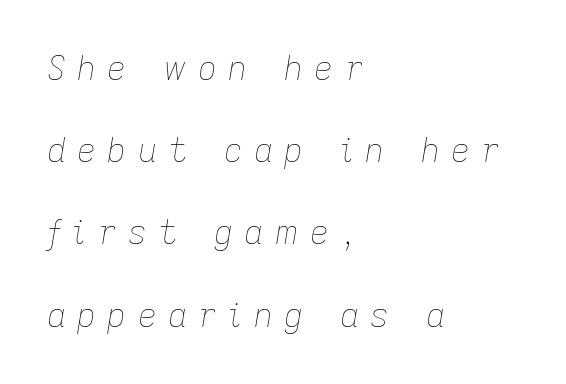
Q: Is the text bold? A: No.
Q: Is the text italic (slanted)? A: Yes, it leans right by about 9 degrees.
Q: Is the text underlined? A: No.
Q: How is the paragraph aligned? A: Left-aligned.
Q: Is the spacing between letters normal or unusually wide? A: Unusually wide.
Q: Is the spacing between lines tight, normal or loose? A: Loose.
Q: Width (condensed, normal, or wide)? A: Normal.
Q: Stroke contrast? A: Low.
Q: x-height? A: Medium.
Q: Monospaced? A: No.
